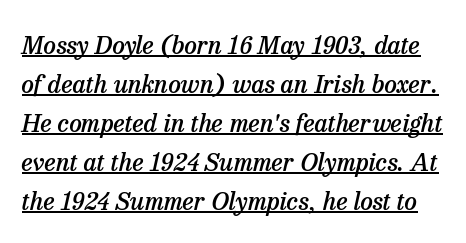
{"italic": "yes", "lean": "right", "slant_degrees": 13, "bold": "semi", "underline": "yes", "line_spacing": "normal", "line_spacing_ratio": 1.56, "letter_spacing": "normal", "letter_spacing_em": 0.0, "glyph_px": 25}
